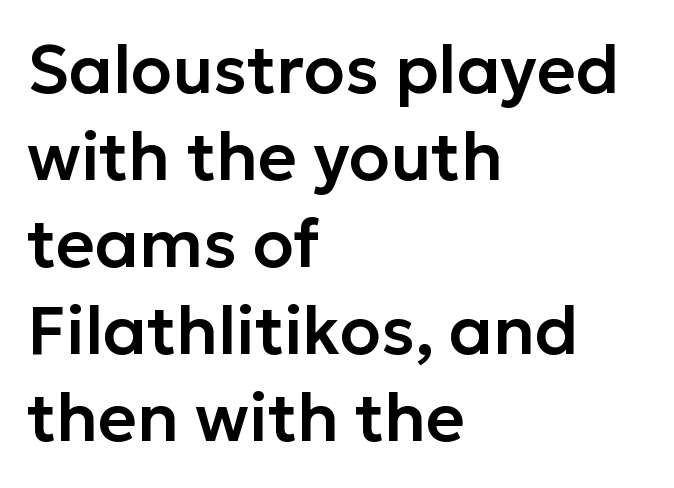
The image shows 67 px sans-serif type, upright; set left-aligned, normal line spacing (1.3x), normal letter spacing, not underlined; low stroke contrast and a medium x-height.
